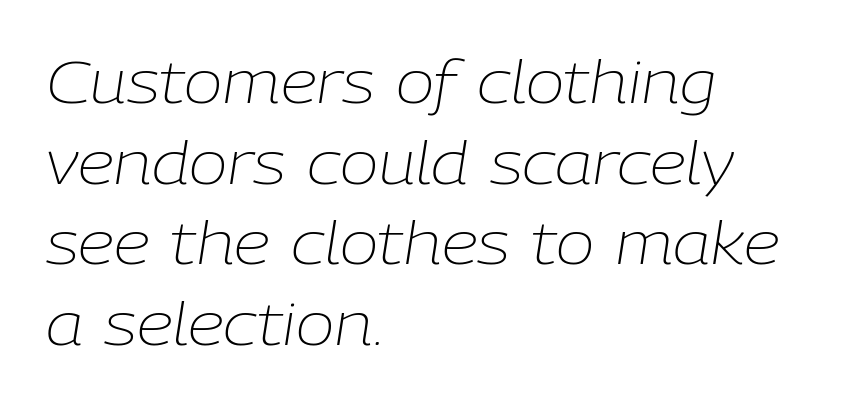
{"italic": "yes", "lean": "right", "slant_degrees": 9, "bold": "no", "weight": "light", "width": "normal", "stroke_contrast": "low", "x_height": "medium", "monospaced": "no", "underline": "no", "align": "left", "line_spacing": "normal", "line_spacing_ratio": 1.39, "letter_spacing": "normal", "letter_spacing_em": 0.0, "glyph_px": 58}
